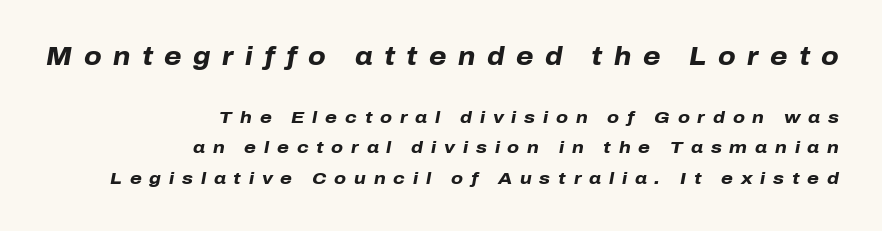
What stands out about the letter spacing? Its width — letters are far apart. Bigger letters appear in the top chunk; the bottom chunk is reduced. The whole block is typeset with a tilt. Does the copy run flush right? Yes — the right margin is perfectly even. Is the type bold? Yes — the strokes are clearly thick and heavy. Letters rest on an invisible, unmarked baseline.
